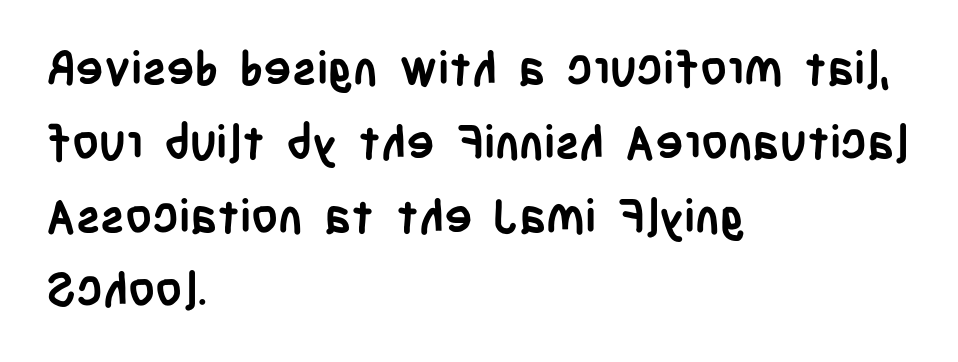
Strokes here are thick enough to call this a true bold. The space between consecutive lines is moderate. Check the space under the baseline: it is left empty. The compositor pushed each line to the left boundary. The passage shown is typed in a proportional face where columns would drift. You could call the tracking neutral — neither tight nor loose.
